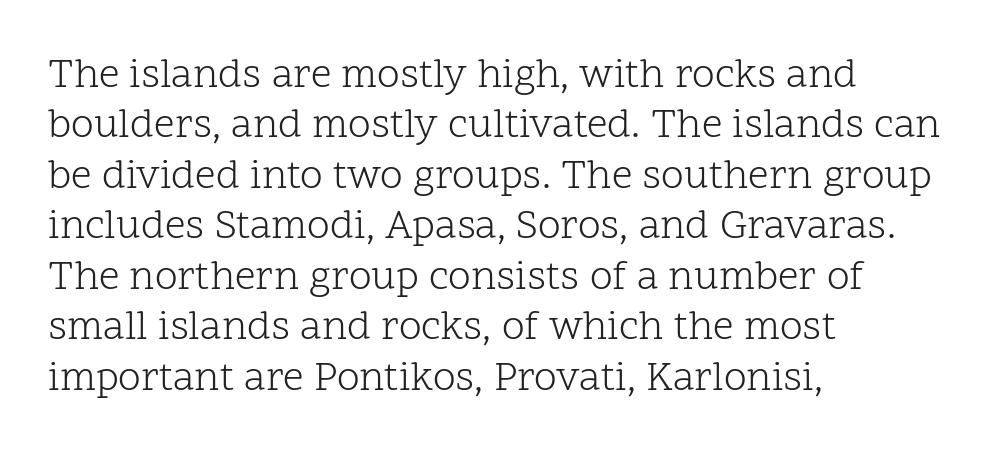
{"serif": "yes", "italic": "no", "bold": "no", "weight": "light", "width": "normal", "stroke_contrast": "low", "x_height": "medium", "monospaced": "no", "underline": "no", "align": "left", "line_spacing_ratio": 1.23, "letter_spacing": "normal", "letter_spacing_em": 0.0, "glyph_px": 41}
